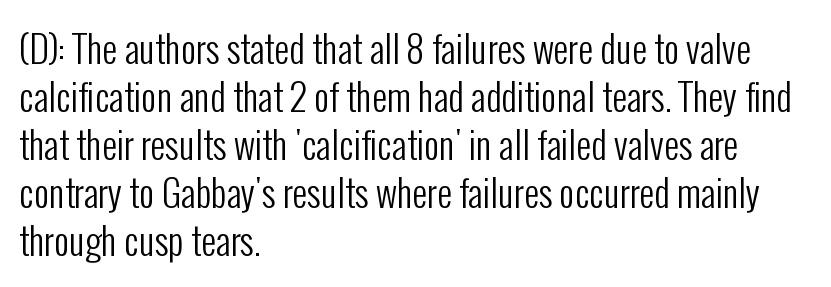
Q: Is the text bold? A: No.
Q: Is the text italic (slanted)? A: No, it is upright.
Q: Is the typeface a serif or a sans-serif typeface? A: Sans-serif.
Q: Is the text underlined? A: No.
Q: How is the paragraph aligned? A: Left-aligned.
Q: Is the spacing between letters normal or unusually wide? A: Normal.
Q: Is the spacing between lines tight, normal or loose? A: Normal.
Q: Width (condensed, normal, or wide)? A: Condensed.
Q: Stroke contrast? A: Low.
Q: x-height? A: Medium.
Q: Monospaced? A: No.
